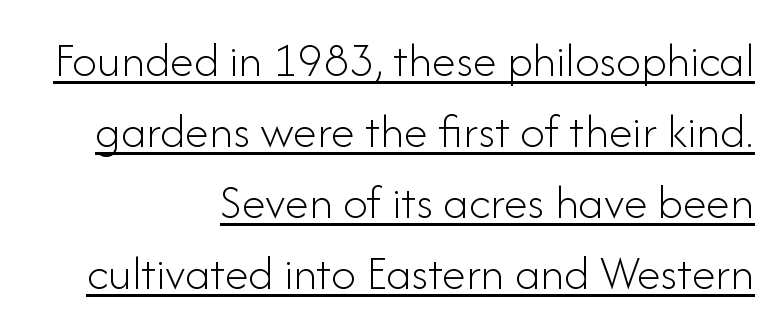
The image shows 49 px light sans-serif type, upright; set right-aligned, normal line spacing (1.45x), normal letter spacing, underlined; low stroke contrast and a small x-height.
